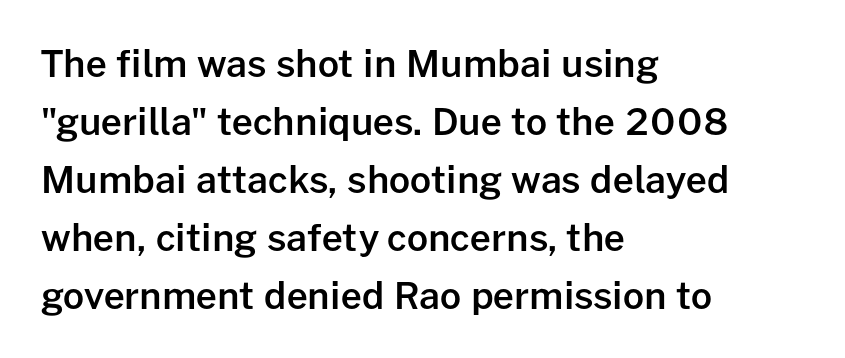
Does the lettering tilt? It doesn't — this is upright. Lines of text with bare space underneath. Weight check: semibold — heavier than regular, not quite bold. Horizontal bands of white between lines are of average thickness. The font family rendered here belongs to the sans-serif group.
